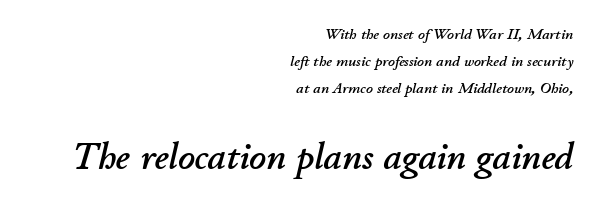
{"italic": "yes", "lean": "right", "slant_degrees": 11, "width": "normal", "stroke_contrast": "low", "x_height": "small", "monospaced": "no", "underline": "no", "align": "right", "line_spacing_ratio": 1.8, "letter_spacing": "normal", "letter_spacing_em": 0.0, "larger_block": "second", "size_ratio": 2.47, "glyph_px": 37}
